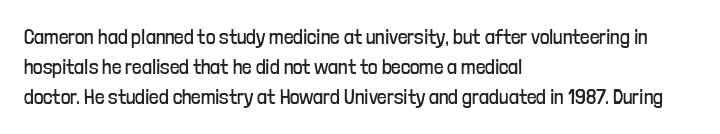
Q: Is the text bold? A: No.
Q: Is the text italic (slanted)? A: No, it is upright.
Q: Is the text underlined? A: No.
Q: How is the paragraph aligned? A: Left-aligned.
Q: Is the spacing between letters normal or unusually wide? A: Normal.
Q: Is the spacing between lines tight, normal or loose? A: Normal.
